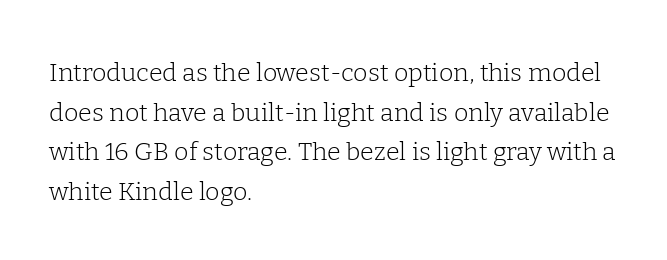
No italicization has been applied; the sample stays upright. Which margin do the lines hug? The left one — the right edge is uneven. Interline gaps are of average width in this sample. Descender tails drop into unmarked territory.
